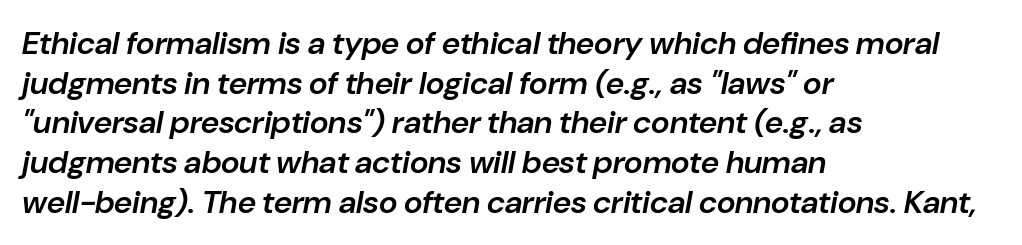
Lines of text with bare space underneath. The passage shown leans; its letterforms are oblique. The typesetter chose a ragged-right arrangement here. The letters are semibold — heavier than regular but short of a full bold. Caption: standard tracking, unaltered.
